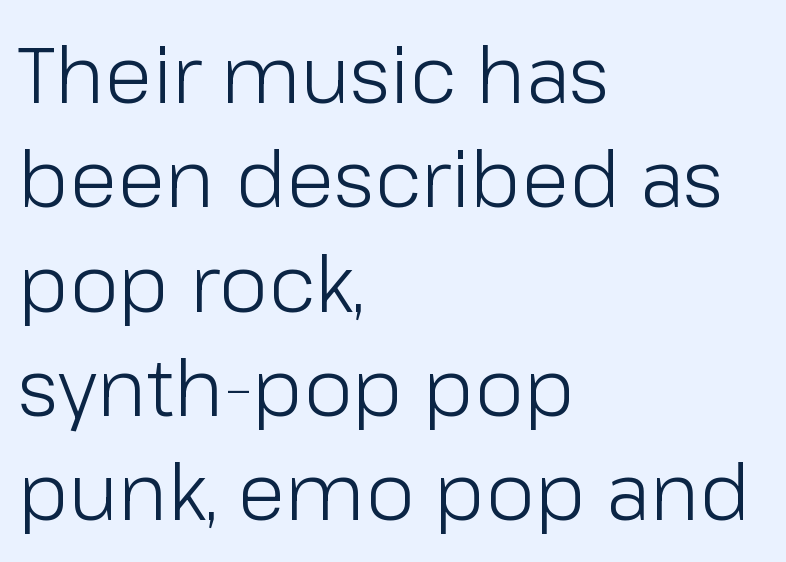
The image shows 79 px light sans-serif type, upright; set left-aligned, normal line spacing (1.32x), normal letter spacing, not underlined; low stroke contrast and a medium x-height.
